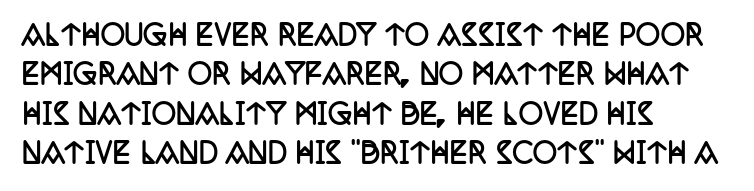
The line texture is even and compact thanks to regular tracking. Notice how the passage keeps a crisp vertical edge on the left only. Rendered with straight, roman letterforms. A bare baseline throughout the passage. One glance says typical: line gaps are just what's usual.
